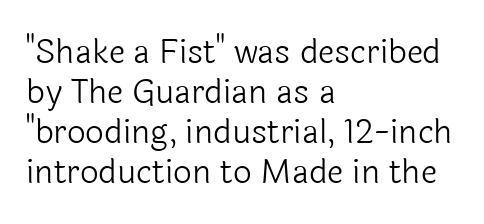
The image shows 33 px light sans-serif type, upright; set left-aligned, line spacing 1.21x, normal letter spacing, not underlined; a medium x-height.
